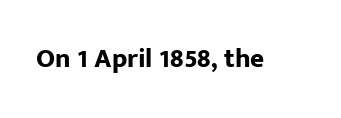
{"italic": "no", "bold": "yes", "underline": "no", "letter_spacing": "normal", "letter_spacing_em": 0.0, "glyph_px": 27}
